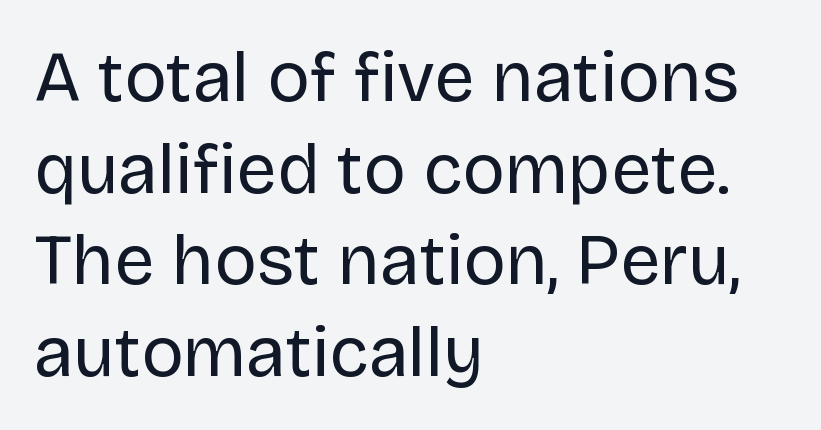
The image shows 71 px regular-weight sans-serif type, upright; set left-aligned, normal line spacing (1.29x), normal letter spacing, not underlined; low stroke contrast and a large x-height.
